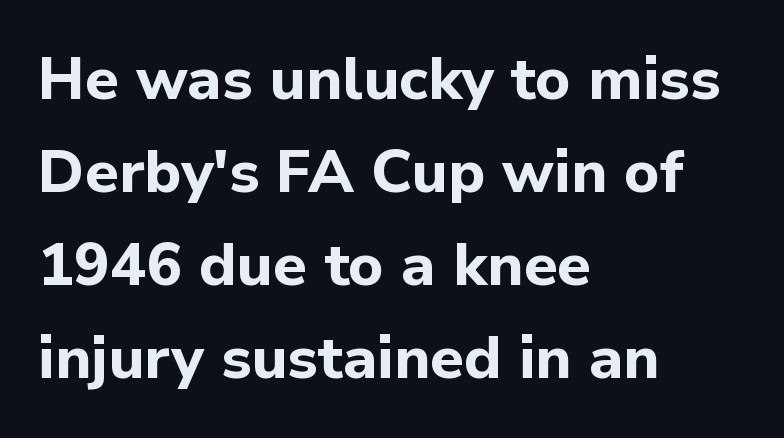
Proportional: the letters do not fall into vertical columns. Check where the strokes stop: nothing finishes them off — pure sans. A student would call this left alignment; a typographer would say flush left, rag right. Rule under the text: the space is simply empty.
